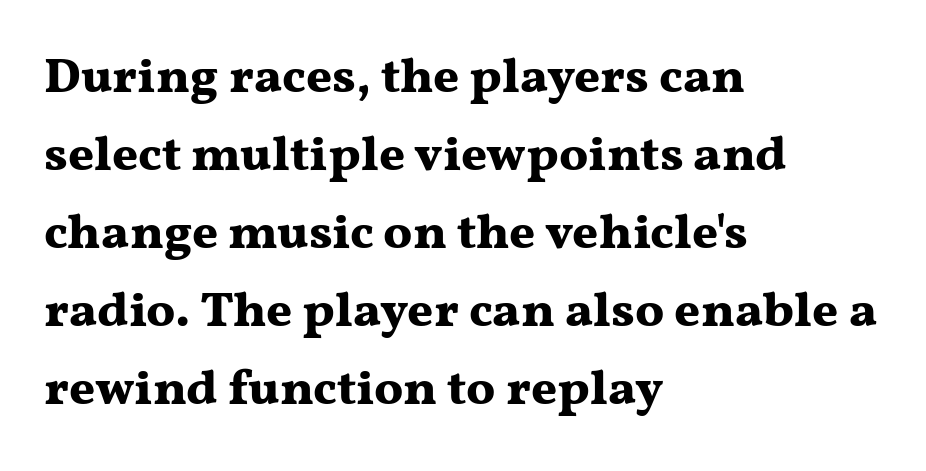
The image shows 50 px bold, wide serif type, upright; set left-aligned, normal line spacing (1.56x), normal letter spacing, not underlined; medium stroke contrast and a medium x-height.
